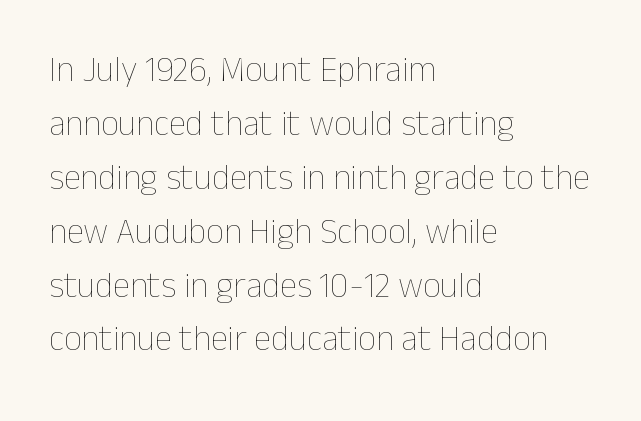
The image shows 35 px thin type, upright; set left-aligned, normal line spacing (1.54x), normal letter spacing, not underlined; low stroke contrast and a medium x-height.
